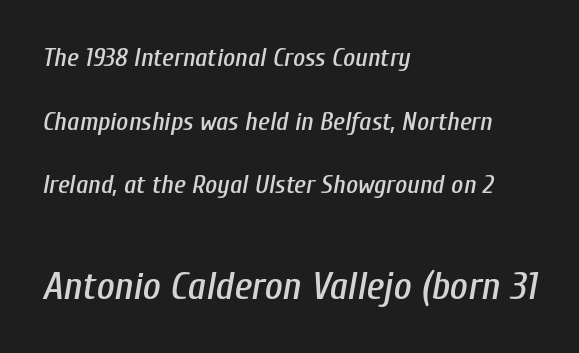
The image shows 39 px condensed type, italic (leaning right); set left-aligned, loose line spacing (2.45x), normal letter spacing, not underlined; the second (bottom) block is 1.5x larger; low stroke contrast and a medium x-height.
